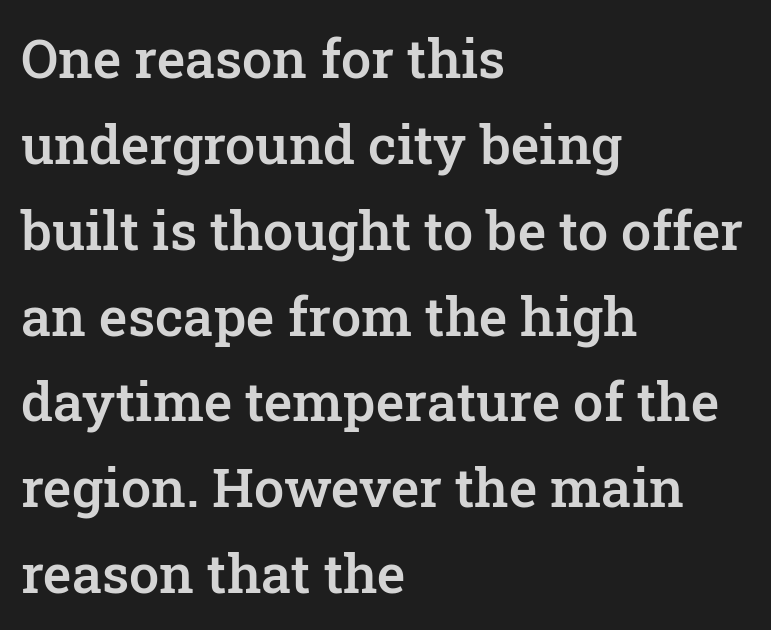
Q: Is the text bold? A: Semi-bold.
Q: Is the text italic (slanted)? A: No, it is upright.
Q: Is the typeface a serif or a sans-serif typeface? A: Serif.
Q: Is the text underlined? A: No.
Q: How is the paragraph aligned? A: Left-aligned.
Q: Is the spacing between letters normal or unusually wide? A: Normal.
Q: Is the spacing between lines tight, normal or loose? A: Normal.
Q: Width (condensed, normal, or wide)? A: Normal.
Q: Stroke contrast? A: Low.
Q: x-height? A: Medium.
Q: Monospaced? A: No.
